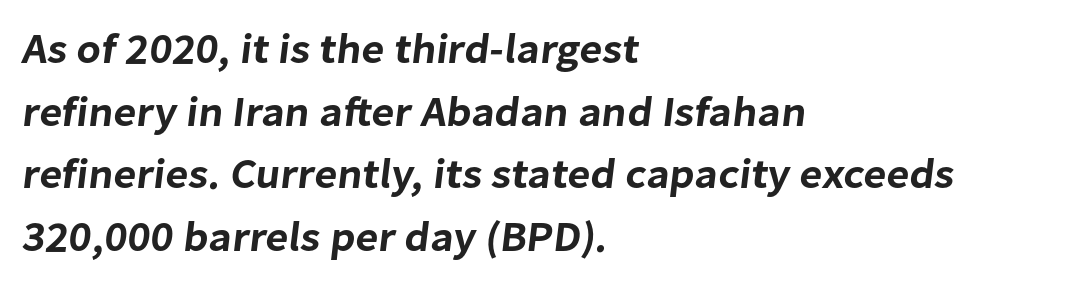
Q: Is the typeface a serif or a sans-serif typeface? A: Sans-serif.
Q: Is the text underlined? A: No.
Q: How is the paragraph aligned? A: Left-aligned.
Q: Is the spacing between letters normal or unusually wide? A: Normal.
Q: Is the spacing between lines tight, normal or loose? A: Normal.
Q: Width (condensed, normal, or wide)? A: Normal.
Q: Stroke contrast? A: Low.
Q: x-height? A: Medium.
Q: Monospaced? A: No.
